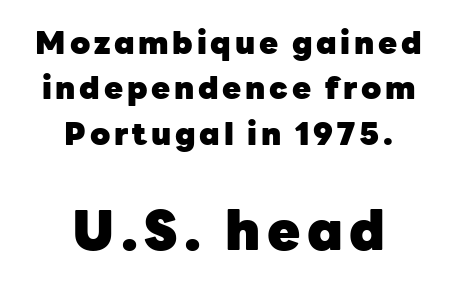
The image shows 54 px heavy sans-serif type, upright; set centered, normal line spacing (1.46x), not underlined; the second (bottom) block is 1.74x larger; low stroke contrast and a medium x-height.
